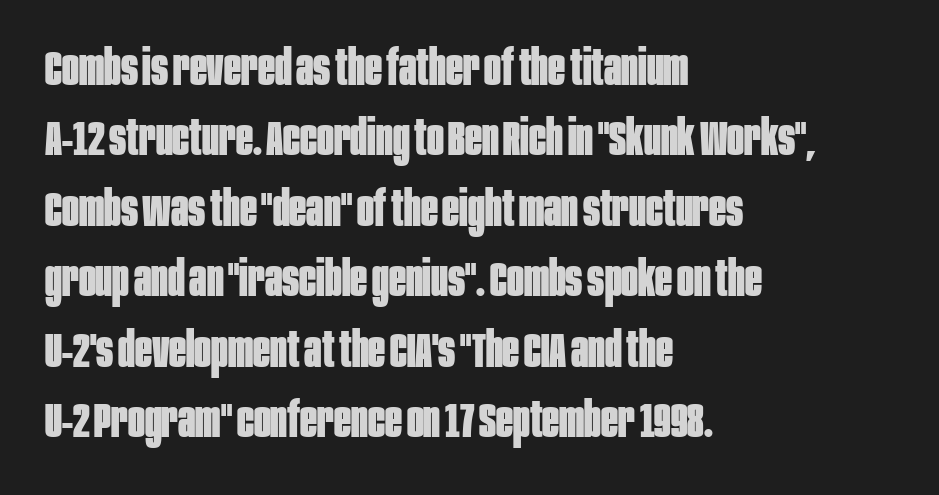
Q: Is the text bold? A: Yes.
Q: Is the text italic (slanted)? A: No, it is upright.
Q: Is the typeface a serif or a sans-serif typeface? A: Sans-serif.
Q: Is the text underlined? A: No.
Q: How is the paragraph aligned? A: Left-aligned.
Q: Is the spacing between letters normal or unusually wide? A: Normal.
Q: Is the spacing between lines tight, normal or loose? A: Normal.
Q: Width (condensed, normal, or wide)? A: Condensed.
Q: Stroke contrast? A: Low.
Q: x-height? A: Large.
Q: Monospaced? A: No.
